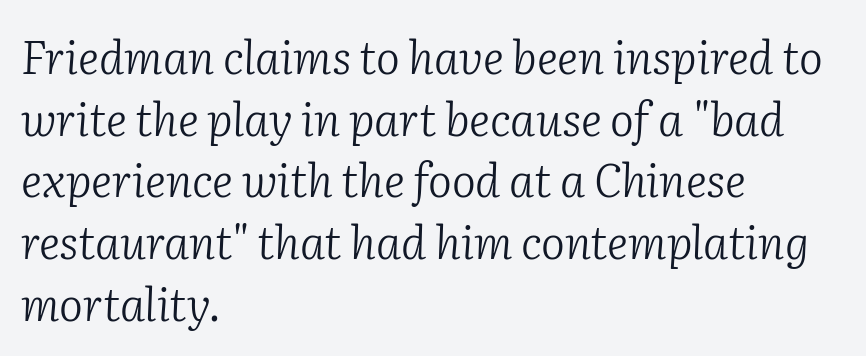
Left-aligned paragraph, ragged on the right. The typography opts for an oblique posture over an upright one. The specimen omits any rule beneath the text block's lines. Do the characters align in a grid? No, the font is proportional. The text was rendered using a seriffed face with decorative stroke endings. The passage shown stacks its lines at a standard gap.
